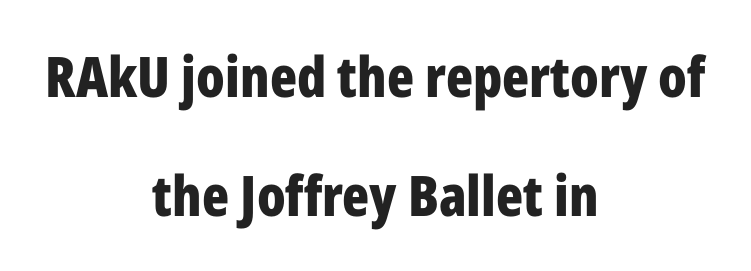
{"serif": "no", "italic": "no", "bold": "yes", "weight": "bold", "width": "condensed", "stroke_contrast": "low", "x_height": "medium", "monospaced": "no", "underline": "no", "align": "center", "line_spacing": "loose", "line_spacing_ratio": 2.13, "letter_spacing": "normal", "letter_spacing_em": 0.0, "glyph_px": 56}
